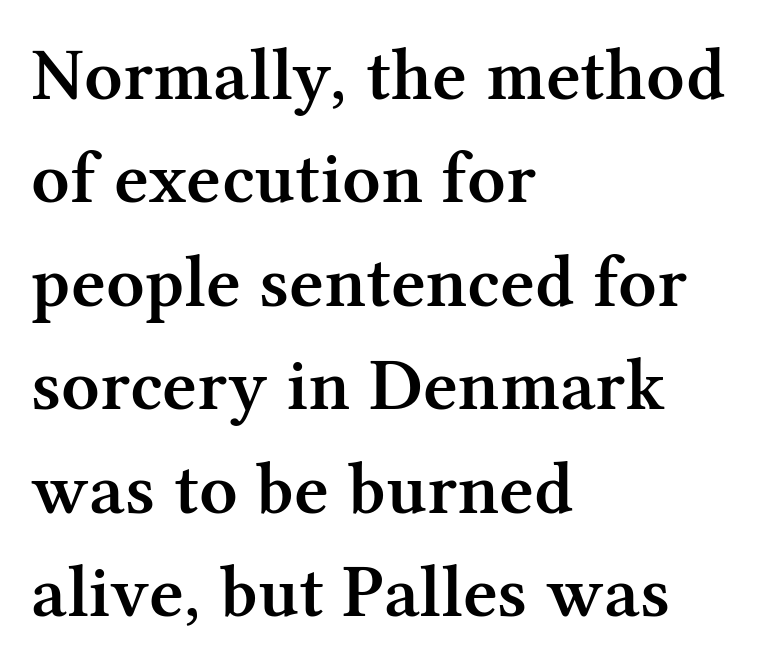
Caption: multi-line text, flush left, ragged right. Think of a printed novel: that variable character pitch is what you see here. Quick note: underline off. It's the straight-up-and-down kind of type. Are there feet on the stems? There are — it's a serif. Stems and bowls a touch heavier than normal — semibold.
